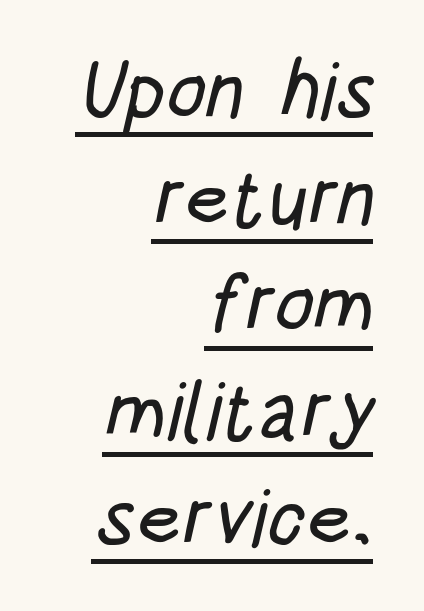
The designer went with a sans here, leaving each stem footless. The sample's only ornament is a line tracing under the words. This block has exactly the height ordinary leading produces. Looks like regular typesetting: each glyph gets only the width it needs. Characters follow at the spacing the type designer built in. Where is the straight margin? On the right.
